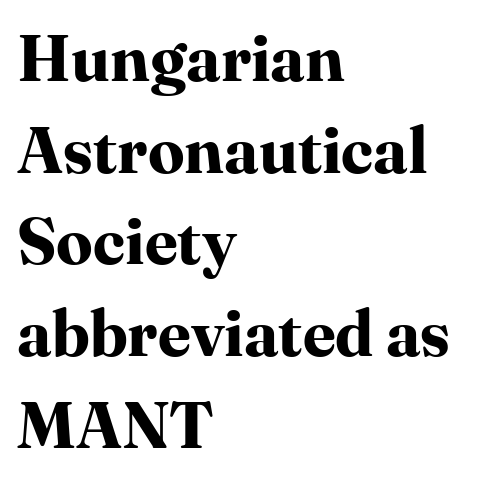
{"serif": "yes", "italic": "no", "bold": "yes", "weight": "bold", "width": "normal", "stroke_contrast": "high", "x_height": "medium", "monospaced": "no", "underline": "no", "align": "left", "line_spacing": "normal", "line_spacing_ratio": 1.41, "letter_spacing": "normal", "letter_spacing_em": 0.0, "glyph_px": 65}
